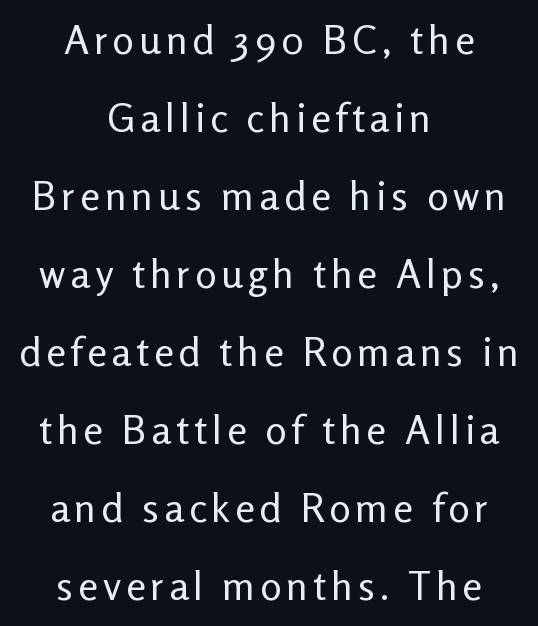
The image shows 40 px regular-weight sans-serif type, upright; set centered, loose line spacing (1.95x), not underlined; low stroke contrast and a medium x-height.
